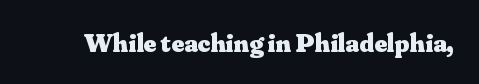
The image shows 27 px bold type, upright; set normal letter spacing, not underlined.
